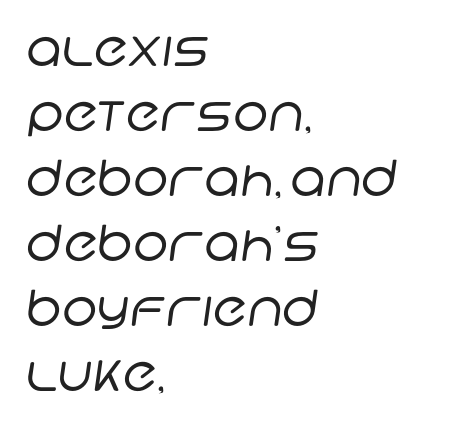
The strip under each line holds only bare page. The typesetter chose a ragged-right arrangement here. Counters stay open thanks to moderate or lighter strokes. Stroke terminals: plain, sans-serif.
